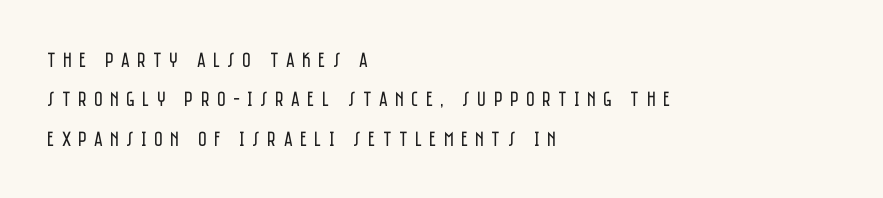
These lines have a slow, spaced-out rhythm from letter to letter. The glyphs are unaccompanied by any horizontal stroke below them. A classic flush-left, rag-right setting is used for this passage. The face looks like a standard text weight, possibly lighter. Designer's note — italics off, roman on.
